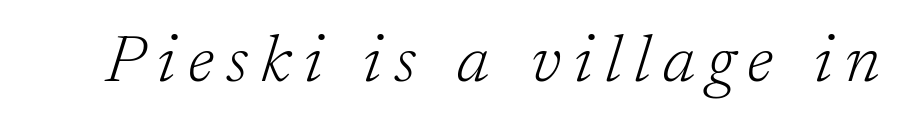
{"serif": "yes", "italic": "yes", "lean": "right", "slant_degrees": 17, "bold": "no", "weight": "light", "width": "normal", "stroke_contrast": "low", "x_height": "medium", "monospaced": "no", "underline": "no", "glyph_px": 67}
